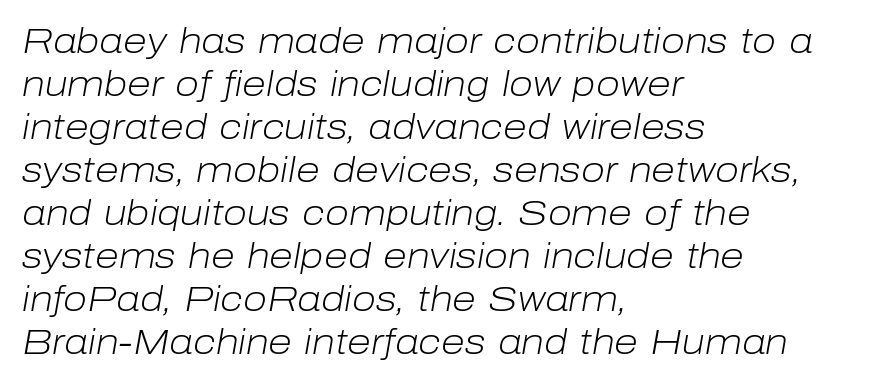
{"italic": "yes", "lean": "right", "slant_degrees": 10, "bold": "no", "weight": "light", "width": "normal", "stroke_contrast": "low", "x_height": "medium", "monospaced": "no", "underline": "no", "align": "left", "line_spacing_ratio": 1.23, "letter_spacing": "normal", "letter_spacing_em": 0.0, "glyph_px": 35}
